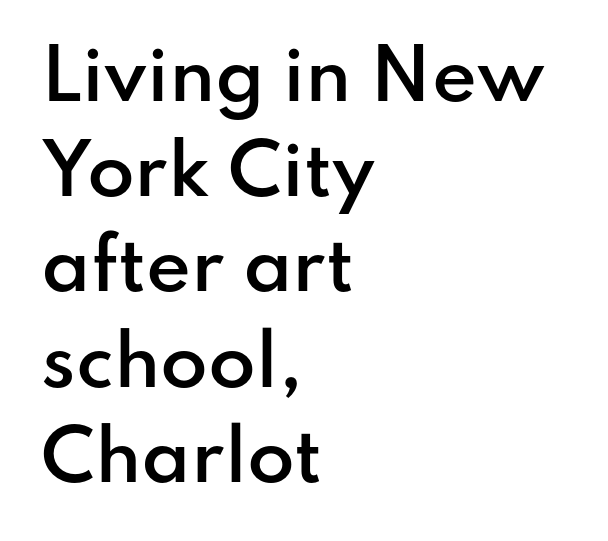
The image shows 69 px semibold sans-serif type, upright; set left-aligned, normal line spacing (1.38x), normal letter spacing, not underlined; low stroke contrast and a small x-height.
